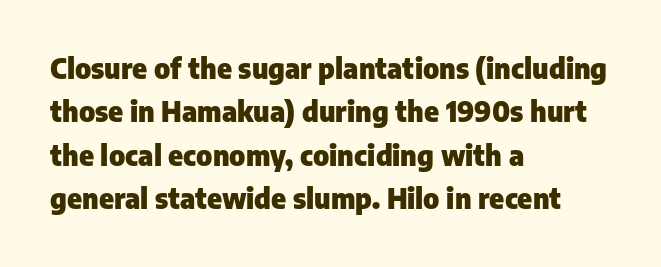
The image shows 28 px heavy sans-serif type, upright; set left-aligned, normal line spacing (1.55x), normal letter spacing, not underlined; low stroke contrast and a medium x-height.
